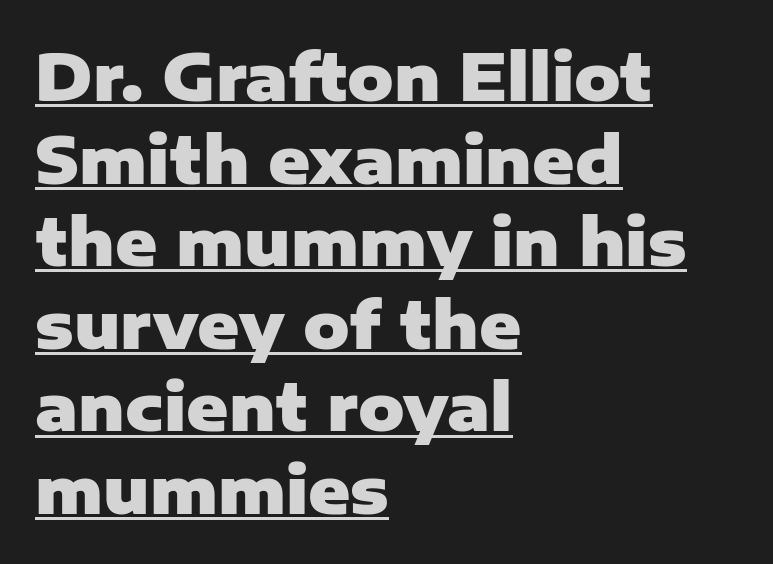
Q: Is the text bold? A: Yes.
Q: Is the text italic (slanted)? A: No, it is upright.
Q: Is the typeface a serif or a sans-serif typeface? A: Sans-serif.
Q: Is the text underlined? A: Yes.
Q: How is the paragraph aligned? A: Left-aligned.
Q: Is the spacing between letters normal or unusually wide? A: Normal.
Q: Is the spacing between lines tight, normal or loose? A: Normal.
Q: Width (condensed, normal, or wide)? A: Normal.
Q: Stroke contrast? A: Low.
Q: x-height? A: Medium.
Q: Monospaced? A: No.
